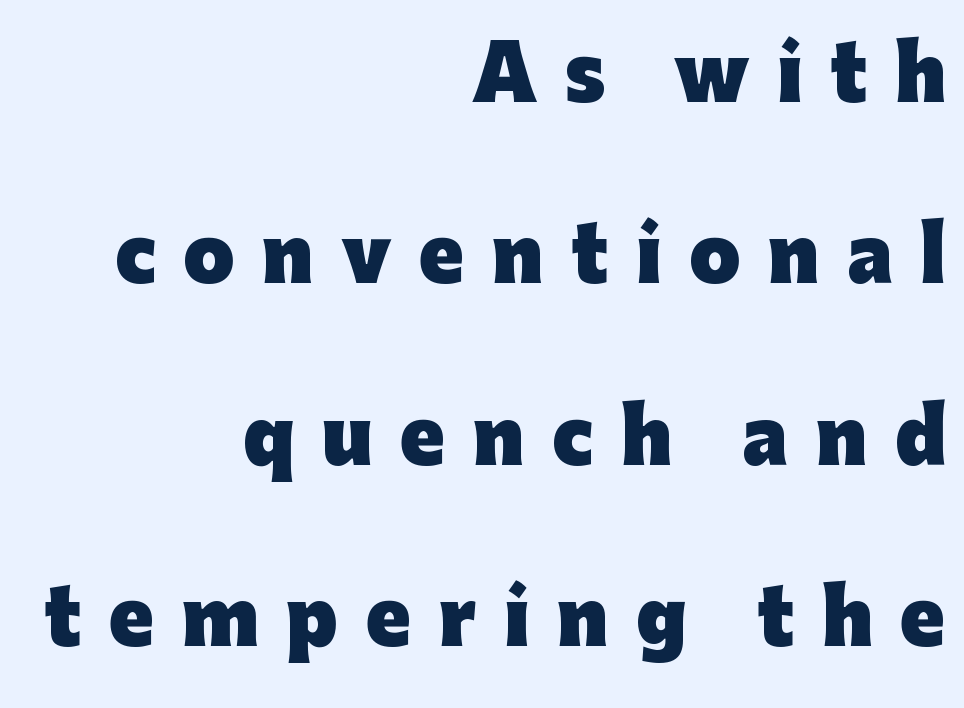
{"serif": "no", "italic": "no", "bold": "yes", "weight": "heavy", "width": "normal", "stroke_contrast": "low", "x_height": "medium", "monospaced": "no", "underline": "no", "align": "right", "line_spacing": "loose", "line_spacing_ratio": 2.45, "letter_spacing": "wide", "letter_spacing_em": 0.37, "glyph_px": 74}
